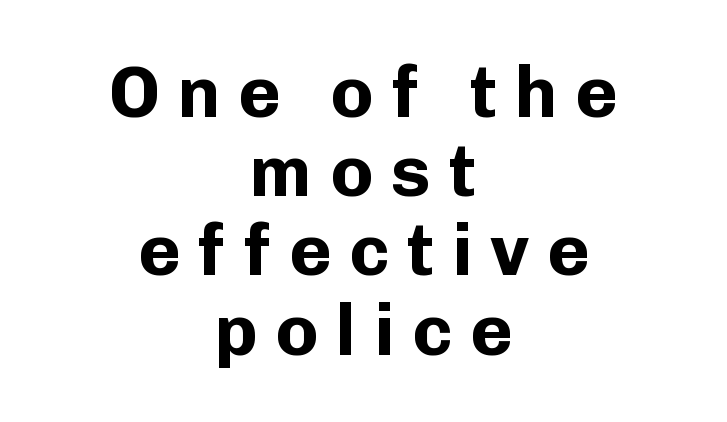
The image shows 72 px bold sans-serif type, upright; set centered, tight line spacing (1.1x), unusually wide letter spacing (+0.24 em), not underlined; low stroke contrast and a medium x-height.
